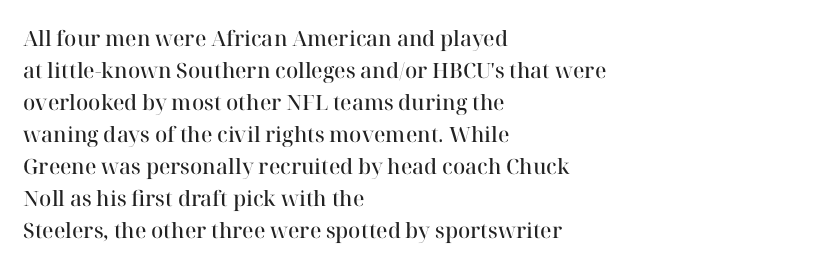
The image shows 21 px text type, upright; set left-aligned, normal line spacing (1.52x), normal letter spacing, not underlined.
